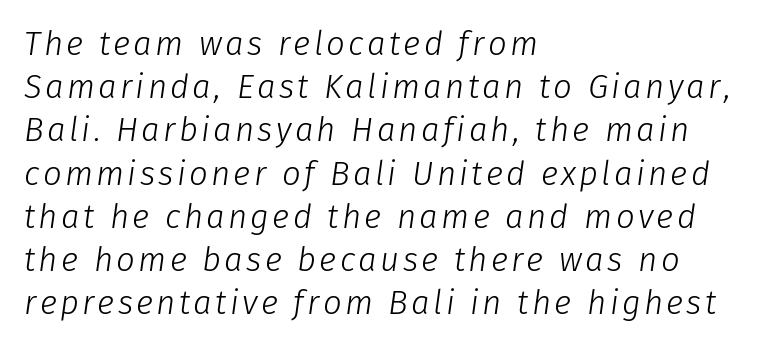
Left-aligned paragraph, ragged on the right. Emphasis-style slanted type is in use. No extra ink here — the face is not bold. A bare baseline throughout the passage.
